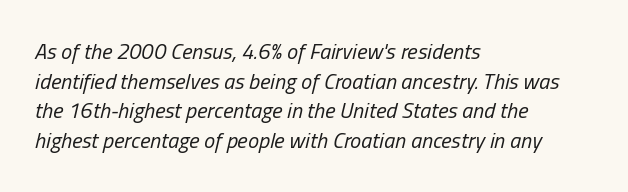
The image shows 22 px text type, italic (leaning right); set left-aligned, normal line spacing (1.35x), normal letter spacing, not underlined.
